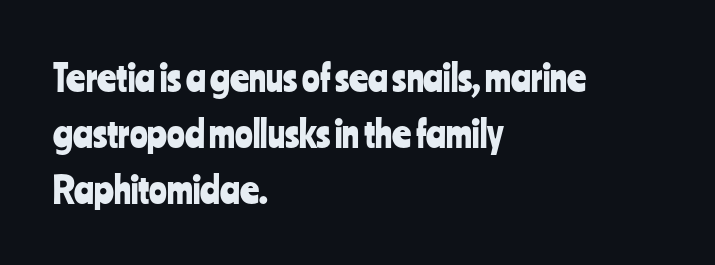
If you drew a line through each stem, it would be perfectly vertical. The space beneath each line is pristine and unruled. The rag falls on the right side of this text block. The passage shown is typed in a proportional face where columns would drift. Words appear dense and cohesive because spacing is normal. You can tell from the bare stems that sans-serif type was used.
